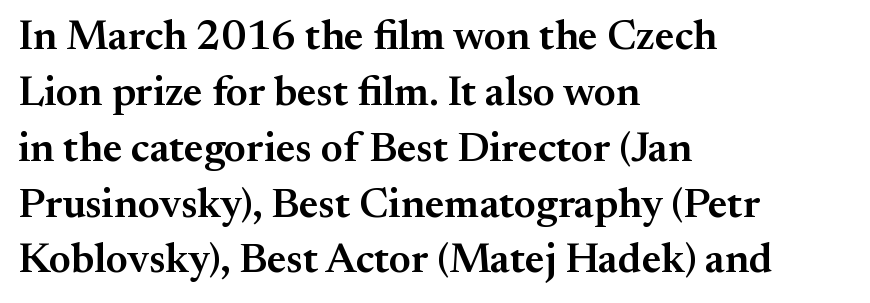
The image shows 42 px semibold serif type, upright; set left-aligned, normal line spacing (1.33x), normal letter spacing, not underlined; medium stroke contrast and a small x-height.
